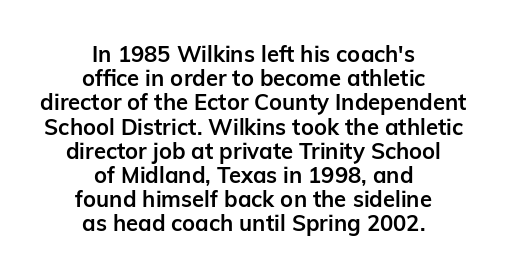
Q: Is the text bold? A: Yes.
Q: Is the text italic (slanted)? A: No, it is upright.
Q: Is the text underlined? A: No.
Q: How is the paragraph aligned? A: Centered.
Q: Is the spacing between letters normal or unusually wide? A: Normal.
Q: Is the spacing between lines tight, normal or loose? A: Tight.
